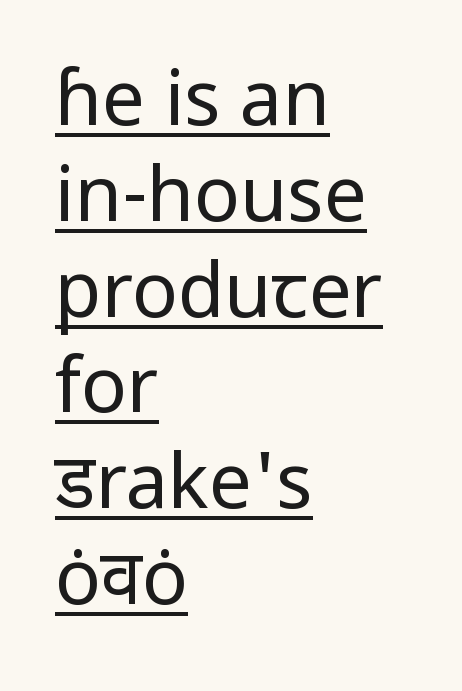
The image shows 76 px regular-weight sans-serif type, upright; set left-aligned, normal line spacing (1.26x), normal letter spacing, underlined; low stroke contrast and a medium x-height.
